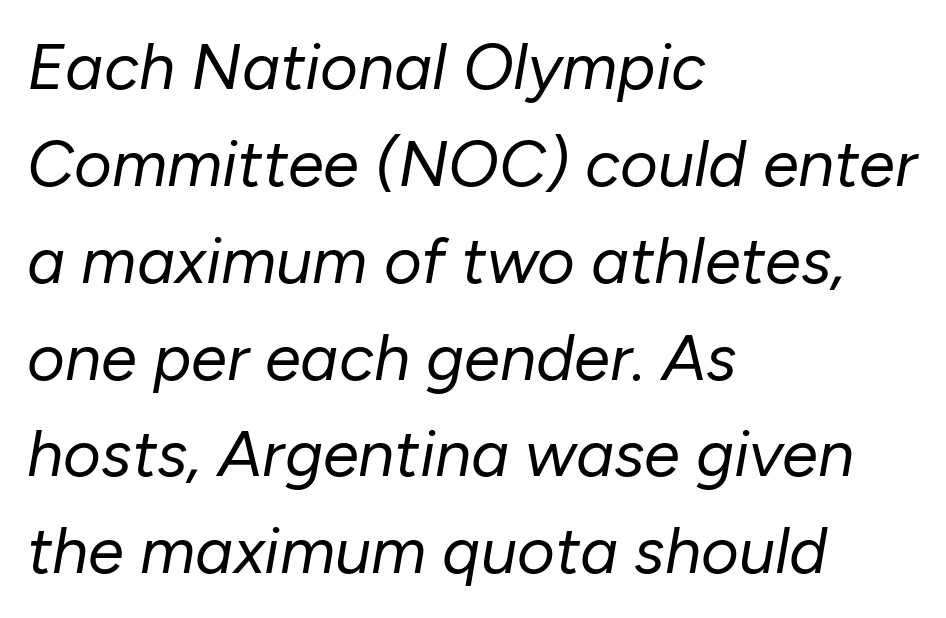
{"italic": "yes", "lean": "right", "slant_degrees": 10, "bold": "no", "weight": "regular", "width": "normal", "stroke_contrast": "low", "x_height": "medium", "monospaced": "no", "underline": "no", "align": "left", "line_spacing": "normal", "line_spacing_ratio": 1.49, "letter_spacing": "normal", "letter_spacing_em": 0.0, "glyph_px": 65}
